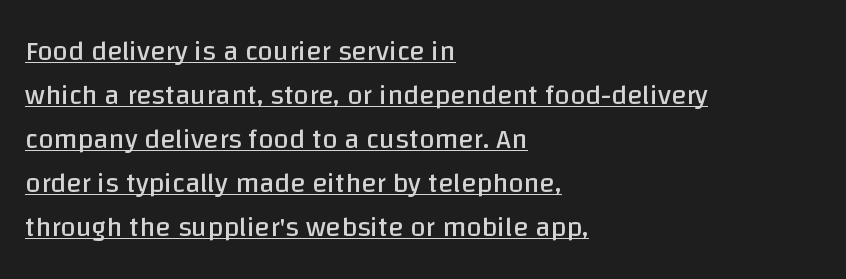
The rows are spaced the way most documents space them. Think of a printed novel: that variable character pitch is what you see here. Students, observe the line beneath the letters — that is underlining. If you drew a line through each stem, it would be perfectly vertical. In terms of letterform style, serifs are entirely absent.
